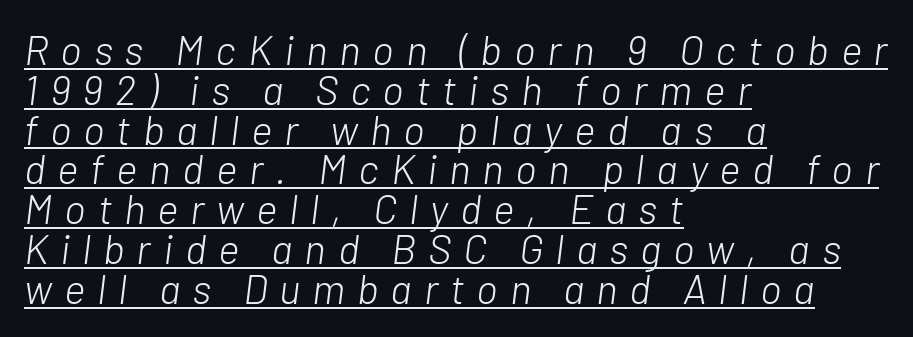
{"italic": "yes", "lean": "right", "slant_degrees": 7, "bold": "no", "weight": "light", "width": "normal", "stroke_contrast": "low", "x_height": "medium", "monospaced": "no", "underline": "yes", "align": "left", "line_spacing": "tight", "line_spacing_ratio": 0.97, "letter_spacing": "wide", "letter_spacing_em": 0.29, "glyph_px": 41}
